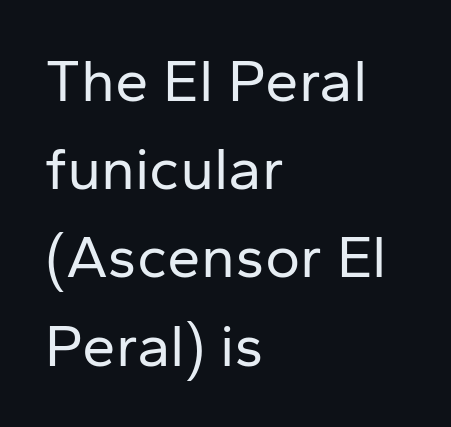
{"serif": "no", "italic": "no", "bold": "no", "weight": "regular", "width": "normal", "stroke_contrast": "low", "x_height": "medium", "monospaced": "no", "underline": "no", "align": "left", "line_spacing": "normal", "line_spacing_ratio": 1.47, "letter_spacing": "normal", "letter_spacing_em": 0.0, "glyph_px": 60}
